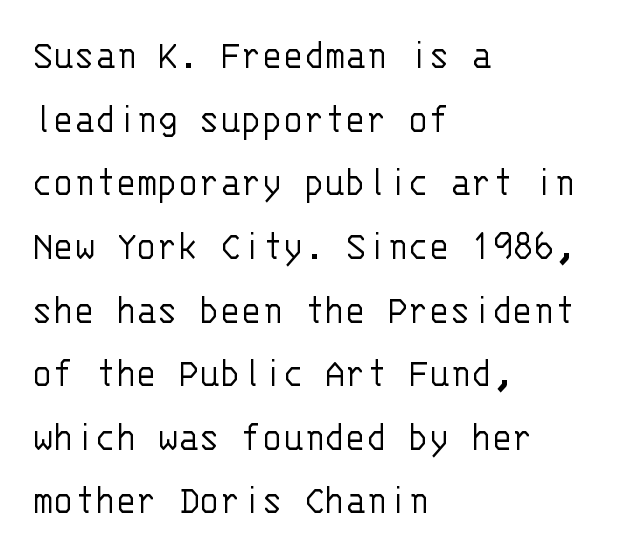
Has an underline been added? It has not. The lettering stays uniformly vertical, giving the passage a roman look. Every character here occupies the same horizontal width, giving the sample a typewriter-like rhythm. The face used here is rendered with its standard letterfit.
